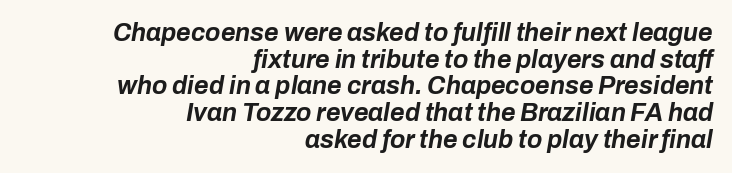
{"italic": "yes", "lean": "right", "slant_degrees": 10, "bold": "yes", "underline": "no", "align": "right", "line_spacing": "tight", "line_spacing_ratio": 1.07, "letter_spacing": "normal", "letter_spacing_em": 0.0, "glyph_px": 25}
